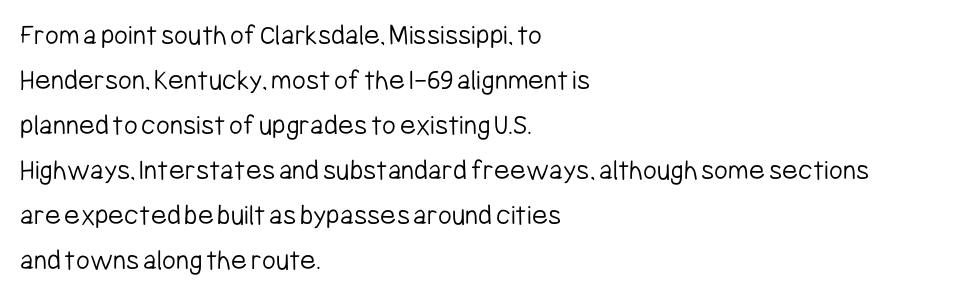
{"serif": "no", "italic": "no", "bold": "no", "weight": "light", "width": "condensed", "stroke_contrast": "low", "x_height": "medium", "monospaced": "no", "underline": "no", "align": "left", "line_spacing": "normal", "line_spacing_ratio": 1.5, "letter_spacing": "normal", "letter_spacing_em": 0.0, "glyph_px": 30}
